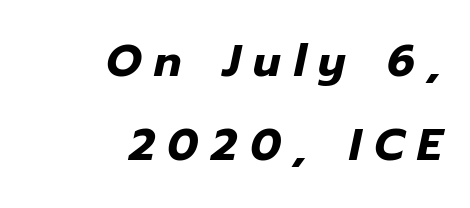
The image shows 44 px heavy type, italic (leaning right); set right-aligned, loose line spacing (1.91x), unusually wide letter spacing (+0.3 em), not underlined; low stroke contrast and a medium x-height.
